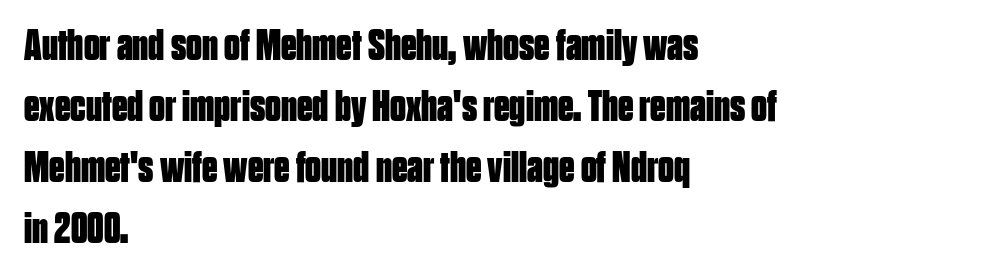
The image shows 44 px bold, condensed sans-serif type, upright; set left-aligned, normal line spacing (1.39x), normal letter spacing, not underlined; low stroke contrast and a large x-height.
